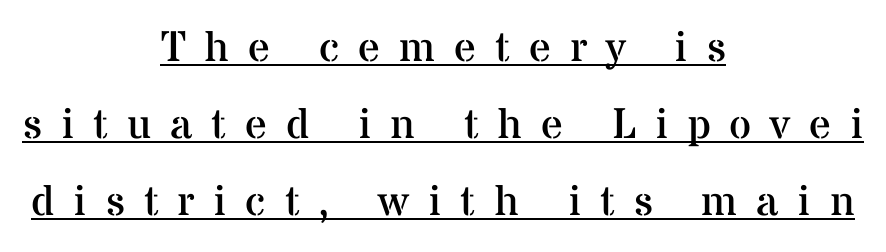
Q: Is the text bold? A: No.
Q: Is the text italic (slanted)? A: No, it is upright.
Q: Is the typeface a serif or a sans-serif typeface? A: Serif.
Q: Is the text underlined? A: Yes.
Q: How is the paragraph aligned? A: Centered.
Q: Is the spacing between letters normal or unusually wide? A: Unusually wide.
Q: Width (condensed, normal, or wide)? A: Normal.
Q: Stroke contrast? A: Medium.
Q: x-height? A: Medium.
Q: Monospaced? A: No.
